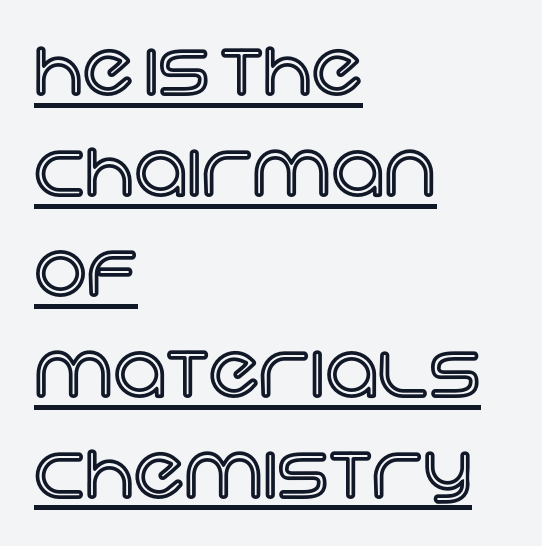
{"italic": "no", "width": "normal", "x_height": "large", "monospaced": "no", "underline": "yes", "align": "left", "line_spacing": "normal", "line_spacing_ratio": 1.36, "letter_spacing": "normal", "letter_spacing_em": 0.0, "glyph_px": 74}
